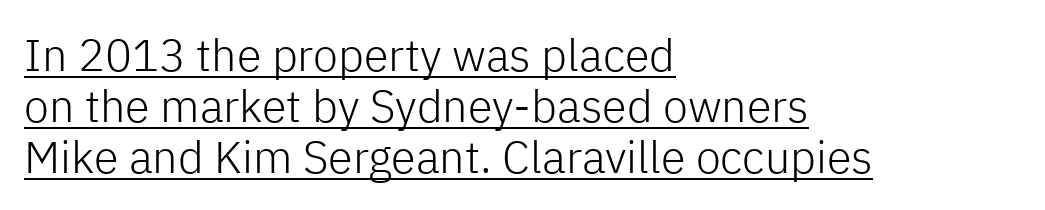
The image shows 45 px light sans-serif type, upright; set left-aligned, tight line spacing (1.13x), normal letter spacing, underlined; low stroke contrast and a medium x-height.
